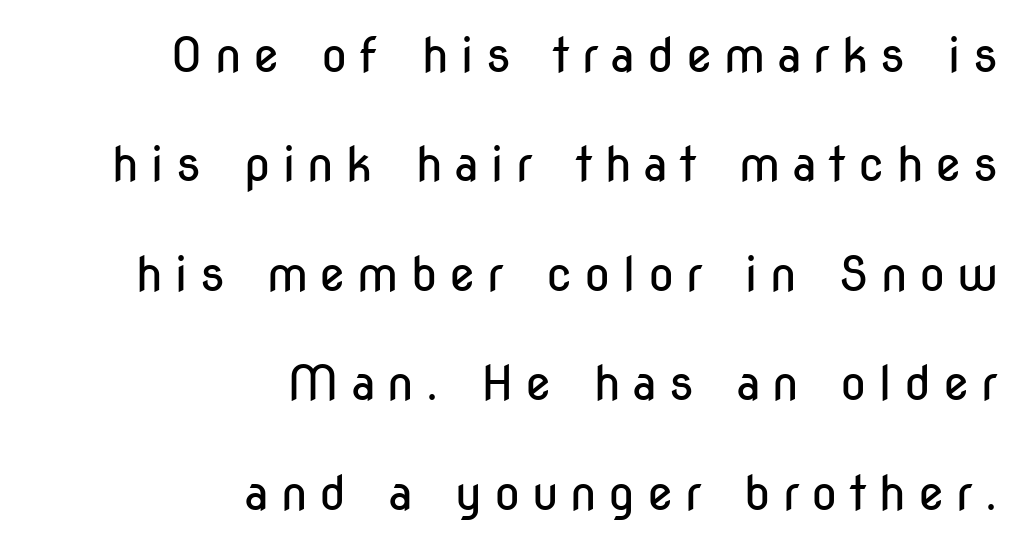
Q: Is the text bold? A: No.
Q: Is the text italic (slanted)? A: No, it is upright.
Q: Is the typeface a serif or a sans-serif typeface? A: Sans-serif.
Q: Is the text underlined? A: No.
Q: How is the paragraph aligned? A: Right-aligned.
Q: Is the spacing between letters normal or unusually wide? A: Unusually wide.
Q: Is the spacing between lines tight, normal or loose? A: Loose.
Q: Width (condensed, normal, or wide)? A: Condensed.
Q: Stroke contrast? A: Low.
Q: x-height? A: Medium.
Q: Monospaced? A: No.
